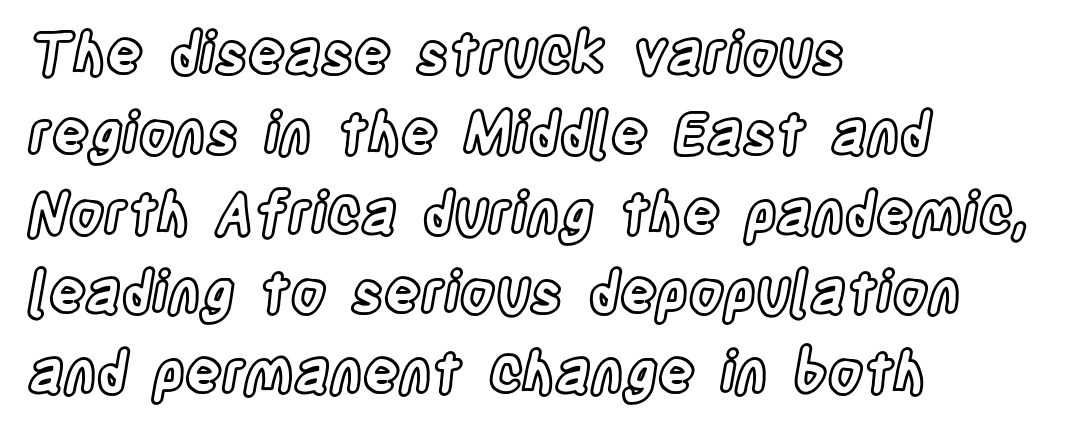
Is the block centered? No — it sits flush against the left margin. What stands out about the letter spacing? Nothing — it is the standard amount. Looks like regular typesetting: each glyph gets only the width it needs.
